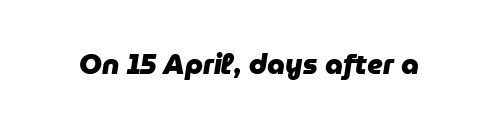
{"italic": "yes", "lean": "right", "slant_degrees": 9, "bold": "yes", "weight": "heavy", "width": "normal", "stroke_contrast": "low", "x_height": "medium", "monospaced": "no", "underline": "no", "letter_spacing": "normal", "letter_spacing_em": 0.0, "glyph_px": 28}
